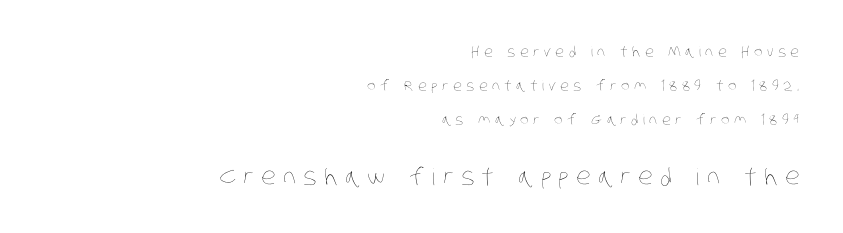
Stems and bowls with no extra thickness — not bold. The lines in this sample share a right terminus and differ only in where they begin. The later block is typeset at a bigger size than the earlier block. Widely set lines give the paragraph a tall, airy silhouette. Has an underline been added? It has not.
